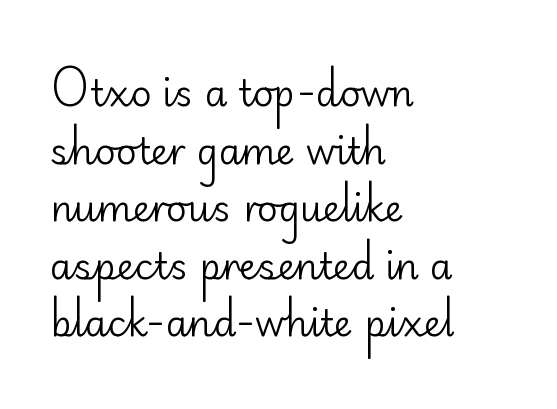
The image shows 36 px regular-weight sans-serif type, upright; set left-aligned, normal line spacing (1.6x), normal letter spacing, not underlined; low stroke contrast and a small x-height.
